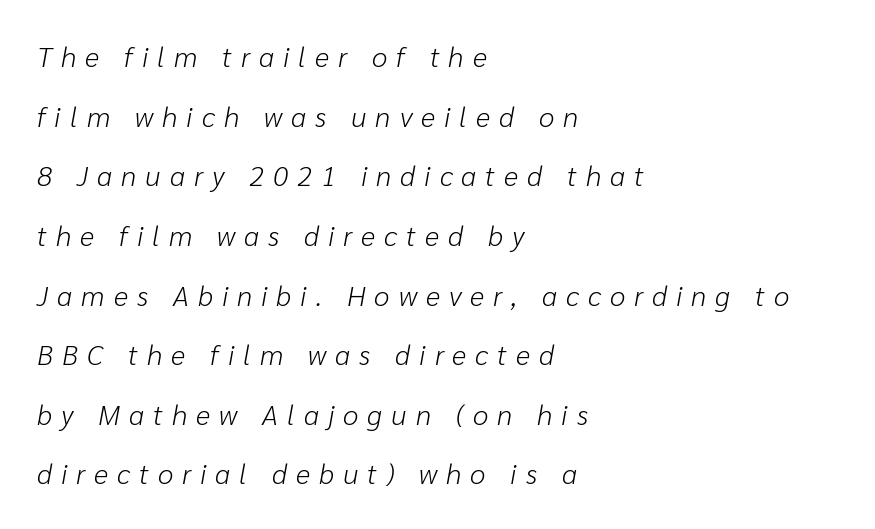
Q: Is the text bold? A: No.
Q: Is the text italic (slanted)? A: Yes, it leans right by about 10 degrees.
Q: Is the text underlined? A: No.
Q: How is the paragraph aligned? A: Left-aligned.
Q: Is the spacing between letters normal or unusually wide? A: Unusually wide.
Q: Is the spacing between lines tight, normal or loose? A: Loose.
Q: Width (condensed, normal, or wide)? A: Normal.
Q: Stroke contrast? A: Low.
Q: x-height? A: Medium.
Q: Monospaced? A: No.
